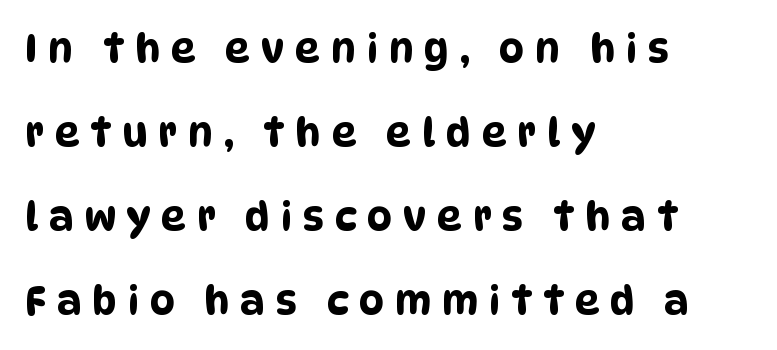
{"serif": "no", "width": "condensed", "stroke_contrast": "low", "x_height": "large", "monospaced": "no", "underline": "no", "align": "left", "line_spacing": "loose", "line_spacing_ratio": 2.15, "letter_spacing": "wide", "letter_spacing_em": 0.28, "glyph_px": 39}
